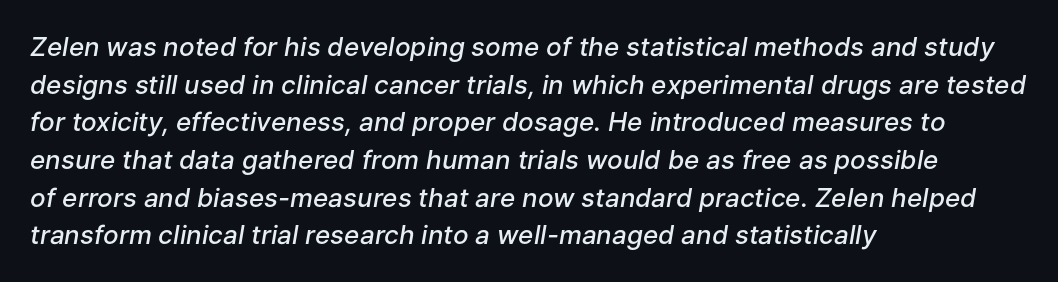
The image shows 26 px text type, italic (leaning right); set left-aligned, normal line spacing (1.45x), normal letter spacing, not underlined.
